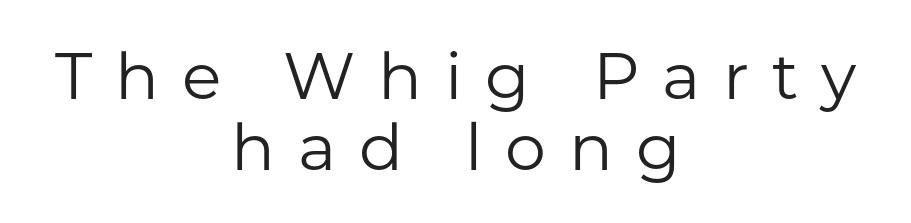
The designer went with a sans here, leaving each stem footless. The passage shown is typed in a proportional face where columns would drift. The cut favours lightness, reaching ordinary text weight at its darkest. The words here are not underlined. Substantial extra tracking has been applied to these lines. Does the lettering tilt? It doesn't — this is upright.
